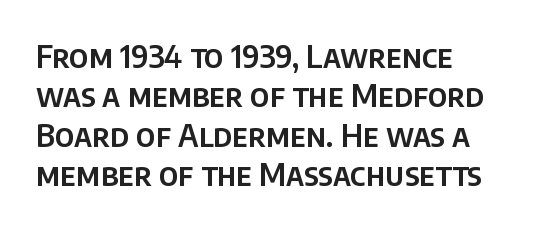
The passage shown is typed in a proportional face where columns would drift. Horizontal alignment here is leftward, the default for most running prose. Examine the stroke ends and you'll find no serifs. Has an underline been added? It has not. Does the leading feel generous? No, just average.
